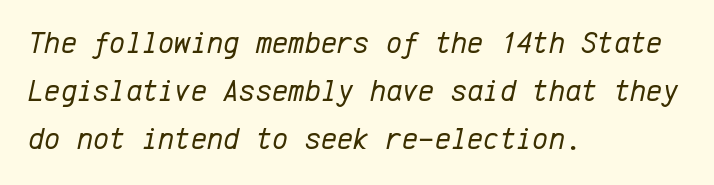
If you measured baseline to baseline, you'd find a middling distance. You could call the tracking neutral — neither tight nor loose. You could count columns in this text — the font is strictly monospaced. Quick note: italic. The letterforms sit at book weight or below. Check the space under the baseline: it is left empty.
